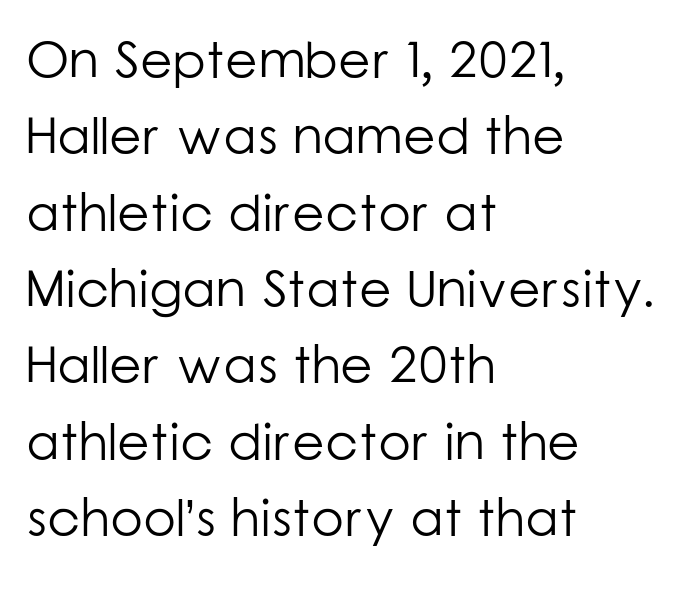
Short and long lines alike share a common starting point at left. You could not count columns in this text — the font is proportionally spaced. Descenders hang freely into open space. Each new line begins a customary step beneath the previous one. You could call the tracking neutral — neither tight nor loose.
